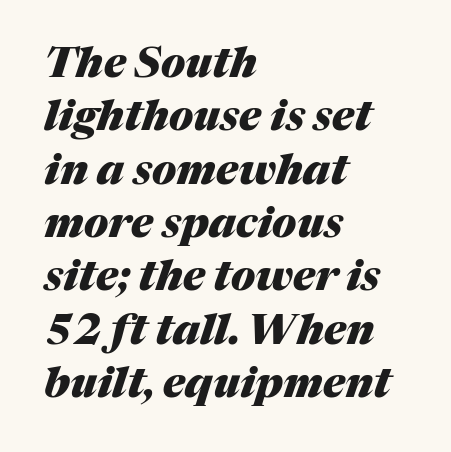
Q: Is the text bold? A: Yes.
Q: Is the text italic (slanted)? A: Yes, it leans right by about 17 degrees.
Q: Is the text underlined? A: No.
Q: How is the paragraph aligned? A: Left-aligned.
Q: Is the spacing between letters normal or unusually wide? A: Normal.
Q: Is the spacing between lines tight, normal or loose? A: Normal.
Q: Width (condensed, normal, or wide)? A: Normal.
Q: Stroke contrast? A: Medium.
Q: x-height? A: Medium.
Q: Monospaced? A: No.
